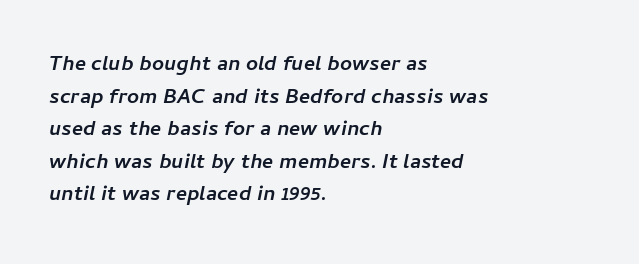
The image shows 21 px bold type, italic (leaning right); set left-aligned, normal line spacing (1.55x), normal letter spacing, not underlined.
